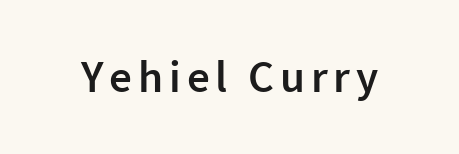
Semibold letterforms, between regular and bold. Proportional: the letters do not fall into vertical columns. Upright lettering throughout. The glyphs in this specimen are sans serif. The foot of each line stays bare and open.
